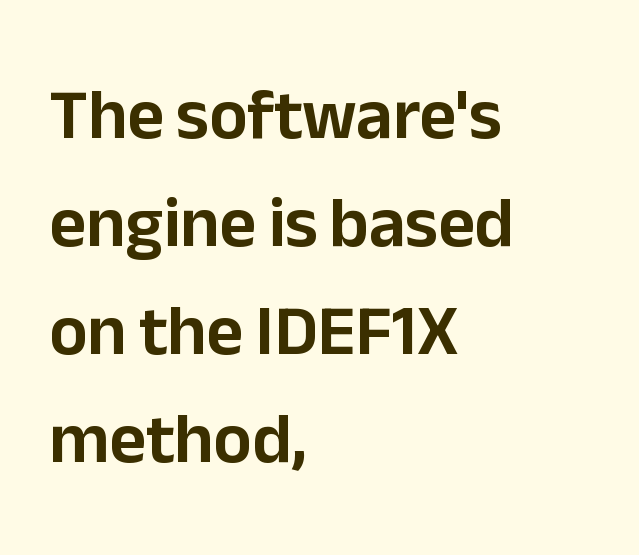
{"serif": "no", "italic": "no", "width": "normal", "stroke_contrast": "low", "x_height": "medium", "monospaced": "no", "underline": "no", "align": "left", "line_spacing": "normal", "line_spacing_ratio": 1.52, "letter_spacing": "normal", "letter_spacing_em": 0.0, "glyph_px": 71}
